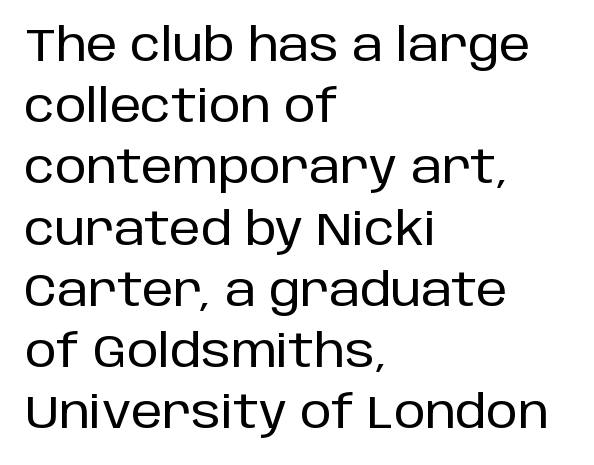
{"serif": "no", "italic": "no", "width": "normal", "stroke_contrast": "low", "x_height": "large", "monospaced": "no", "underline": "no", "align": "left", "line_spacing": "normal", "line_spacing_ratio": 1.36, "letter_spacing": "normal", "letter_spacing_em": 0.0, "glyph_px": 45}
